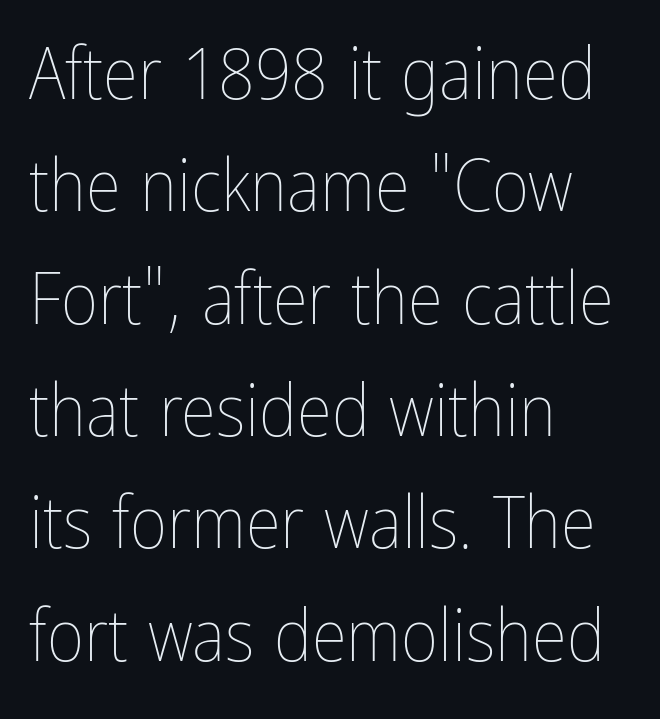
Q: Is the text bold? A: No.
Q: Is the text italic (slanted)? A: No, it is upright.
Q: Is the text underlined? A: No.
Q: How is the paragraph aligned? A: Left-aligned.
Q: Is the spacing between letters normal or unusually wide? A: Normal.
Q: Is the spacing between lines tight, normal or loose? A: Normal.
Q: Width (condensed, normal, or wide)? A: Condensed.
Q: Stroke contrast? A: Low.
Q: x-height? A: Medium.
Q: Monospaced? A: No.
